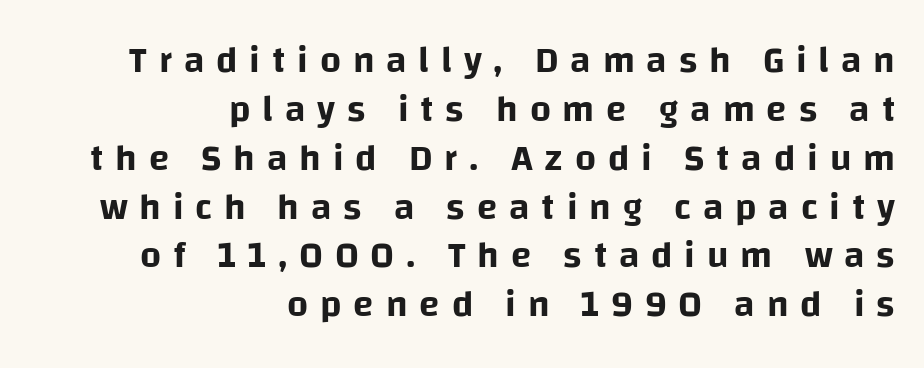
Summary of vertical rhythm: regular, with standard interline spacing. Caption: expanded tracking, letters set apart. Proportional: the letters do not fall into vertical columns. The designer went with a sans here, leaving each stem footless.
